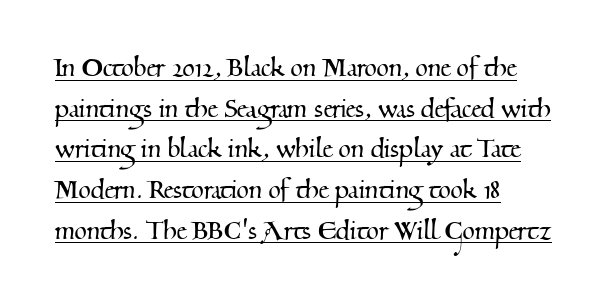
{"serif": "yes", "width": "normal", "stroke_contrast": "medium", "x_height": "small", "monospaced": "no", "underline": "yes", "align": "left", "line_spacing": "normal", "line_spacing_ratio": 1.27, "letter_spacing": "normal", "letter_spacing_em": 0.0, "glyph_px": 32}
